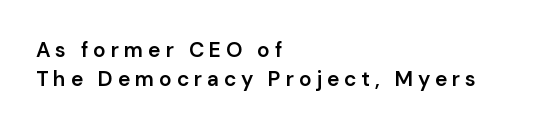
Notice how descenders clear the ascenders below comfortably — that's standard leading. This rendering widens character spacing well past its baseline value. Honestly, there is no underline to notice here at all. Posture: vertical. In CSS terms this would be text-align: left. The font is running at a semibold setting, under full bold.
